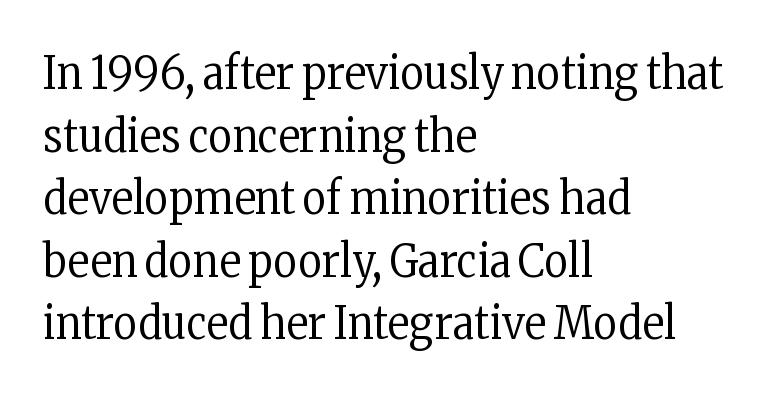
{"serif": "yes", "italic": "no", "bold": "no", "weight": "regular", "width": "condensed", "stroke_contrast": "low", "x_height": "medium", "monospaced": "no", "underline": "no", "align": "left", "line_spacing": "normal", "line_spacing_ratio": 1.36, "letter_spacing": "normal", "letter_spacing_em": 0.0, "glyph_px": 46}
